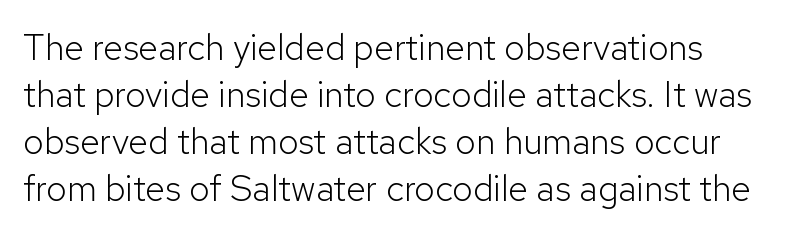
{"serif": "no", "italic": "no", "bold": "no", "weight": "light", "width": "normal", "stroke_contrast": "low", "x_height": "medium", "monospaced": "no", "underline": "no", "line_spacing": "normal", "line_spacing_ratio": 1.31, "letter_spacing": "normal", "letter_spacing_em": 0.0, "glyph_px": 36}
